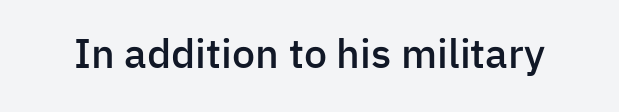
Nothing unusual about the tracking: characters are spaced as the font intends. Italic: no, the glyphs are upright roman. The specimen omits any rule beneath the text block's lines. On the weight axis this lands at semibold, roughly 600. Here the designer chose a conventional face with non-uniform glyph widths. The letters carry no serifs — their stems end cleanly without finishing strokes.
